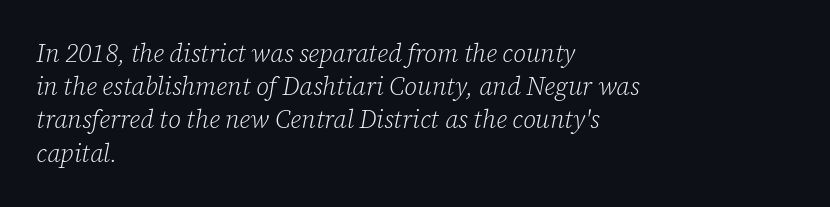
The image shows 25 px text type, italic (leaning right); set left-aligned, normal line spacing (1.33x), normal letter spacing, not underlined.
